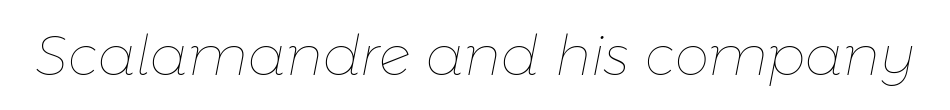
The glyphs look as if they've been sheared to an angle. The passage shown is not bold in any degree. There is no visible air inserted between adjacent glyphs. Letters rest on an invisible, unmarked baseline. Looks like regular typesetting: each glyph gets only the width it needs.
